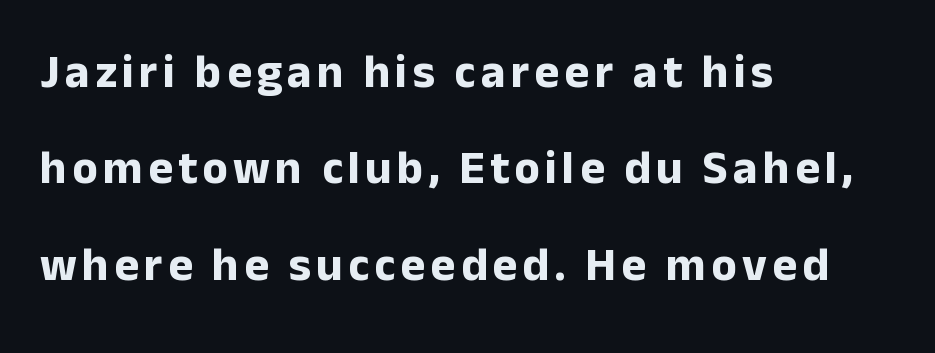
The image shows 47 px bold sans-serif type, upright; set left-aligned, loose line spacing (2.05x), not underlined; low stroke contrast and a medium x-height.
